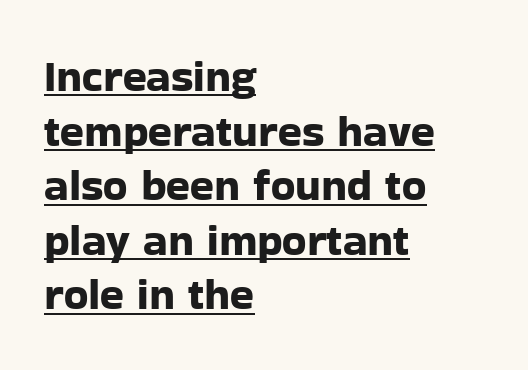
Q: Is the text italic (slanted)? A: No, it is upright.
Q: Is the typeface a serif or a sans-serif typeface? A: Sans-serif.
Q: Is the text underlined? A: Yes.
Q: How is the paragraph aligned? A: Left-aligned.
Q: Is the spacing between letters normal or unusually wide? A: Normal.
Q: Width (condensed, normal, or wide)? A: Normal.
Q: Stroke contrast? A: Low.
Q: x-height? A: Medium.
Q: Monospaced? A: No.
